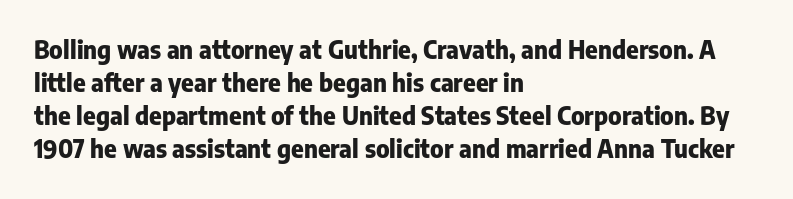
Q: Is the text bold? A: Yes.
Q: Is the text italic (slanted)? A: No, it is upright.
Q: Is the text underlined? A: No.
Q: How is the paragraph aligned? A: Left-aligned.
Q: Is the spacing between letters normal or unusually wide? A: Normal.
Q: Is the spacing between lines tight, normal or loose? A: Normal.
